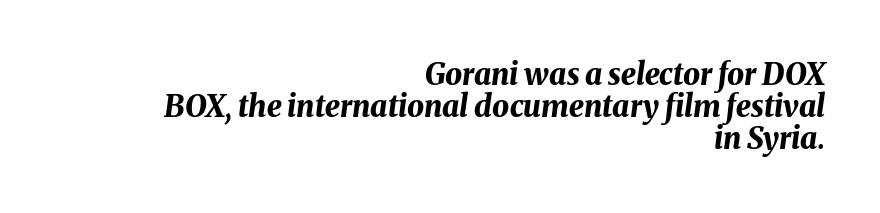
Q: Is the text bold? A: Yes.
Q: Is the text italic (slanted)? A: Yes, it leans right by about 8 degrees.
Q: Is the text underlined? A: No.
Q: How is the paragraph aligned? A: Right-aligned.
Q: Is the spacing between letters normal or unusually wide? A: Normal.
Q: Is the spacing between lines tight, normal or loose? A: Tight.
Q: Width (condensed, normal, or wide)? A: Normal.
Q: Stroke contrast? A: Medium.
Q: x-height? A: Medium.
Q: Monospaced? A: No.
